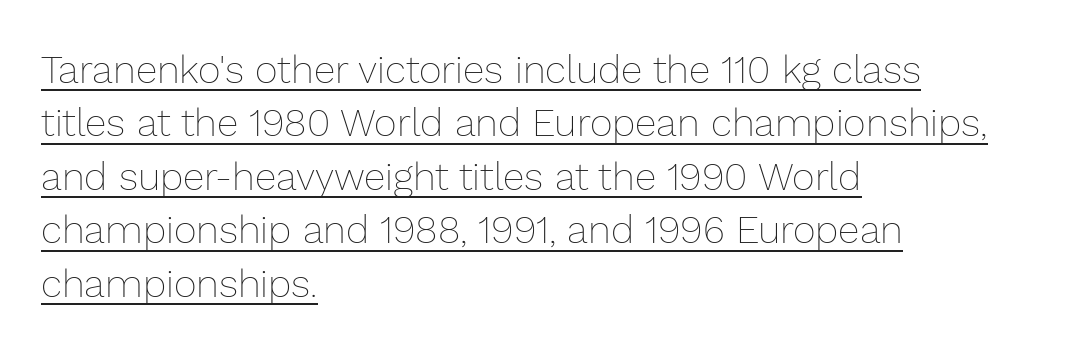
{"italic": "no", "bold": "no", "weight": "thin", "width": "normal", "stroke_contrast": "low", "x_height": "medium", "monospaced": "no", "underline": "yes", "align": "left", "line_spacing": "normal", "line_spacing_ratio": 1.37, "letter_spacing": "normal", "letter_spacing_em": 0.0, "glyph_px": 39}
